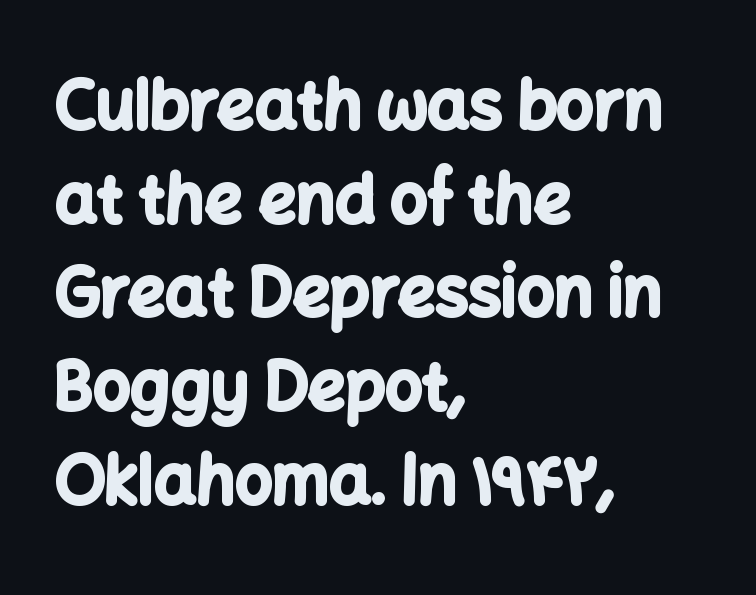
The image shows 66 px bold sans-serif type, upright; set left-aligned, normal line spacing (1.42x), normal letter spacing, not underlined; low stroke contrast and a medium x-height.
